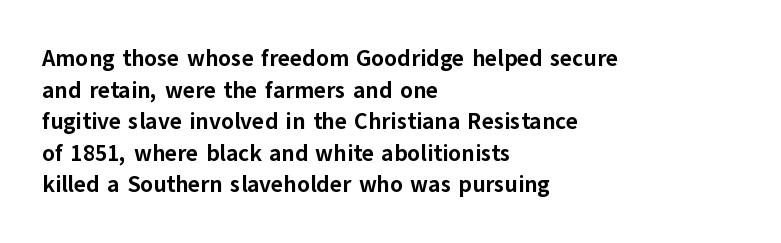
The image shows 23 px bold type, upright; set left-aligned, normal line spacing (1.37x), normal letter spacing, not underlined.
